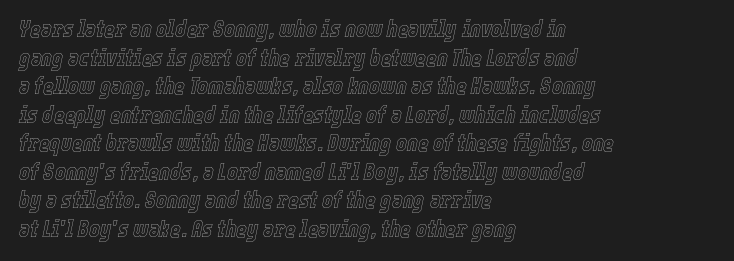
No word sits above an underline. Does the lettering tilt? It does — this is italic. Notice how the passage keeps a crisp vertical edge on the left only. The letters sit at their default tracking, neither squeezed nor spread.
